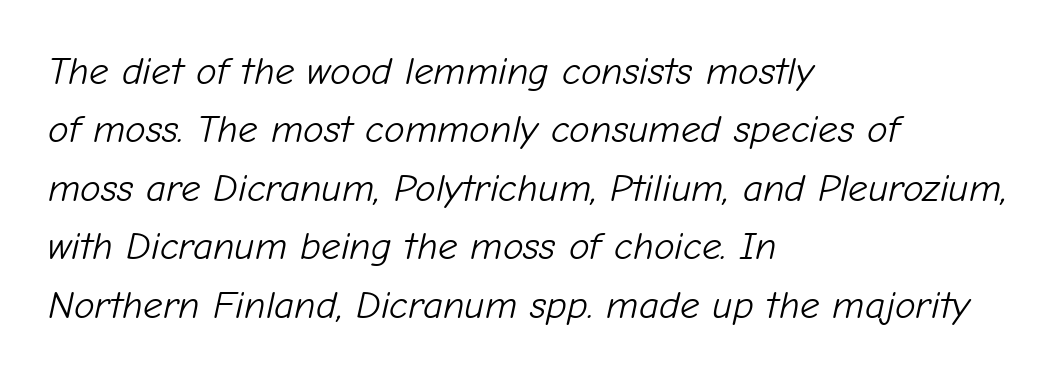
Q: Is the text bold? A: No.
Q: Is the text italic (slanted)? A: Yes, it leans right by about 12 degrees.
Q: Is the text underlined? A: No.
Q: How is the paragraph aligned? A: Left-aligned.
Q: Is the spacing between letters normal or unusually wide? A: Normal.
Q: Is the spacing between lines tight, normal or loose? A: Normal.
Q: Width (condensed, normal, or wide)? A: Normal.
Q: Stroke contrast? A: Low.
Q: x-height? A: Medium.
Q: Monospaced? A: No.
